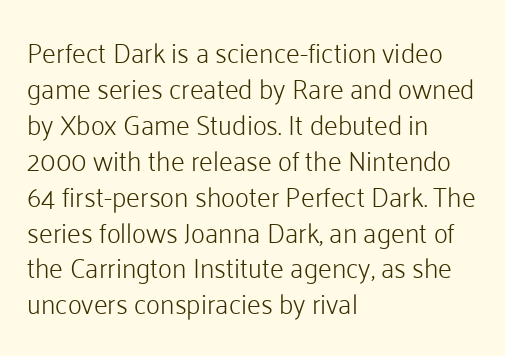
The image shows 27 px text type, upright; set left-aligned, normal line spacing (1.33x), normal letter spacing, not underlined.
